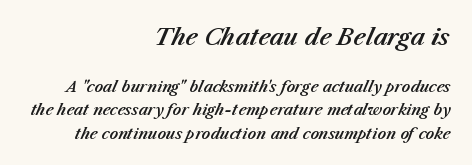
Reading down the column, the eye jumps a familiar distance to each next line. The type is set solid horizontally, with unmodified tracking. The passage is arranged like a letterhead date or caption credit — flush right. Compare the two chunks: the upper has the greater cap height. The strip under each line holds only bare page. Does the lettering tilt? It does — this is italic.
